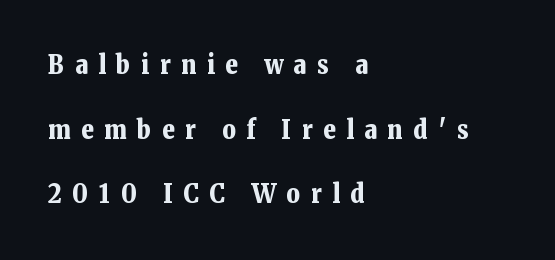
The image shows 26 px bold type, upright; set left-aligned, loose line spacing (2.49x), unusually wide letter spacing (+0.41 em), not underlined.
